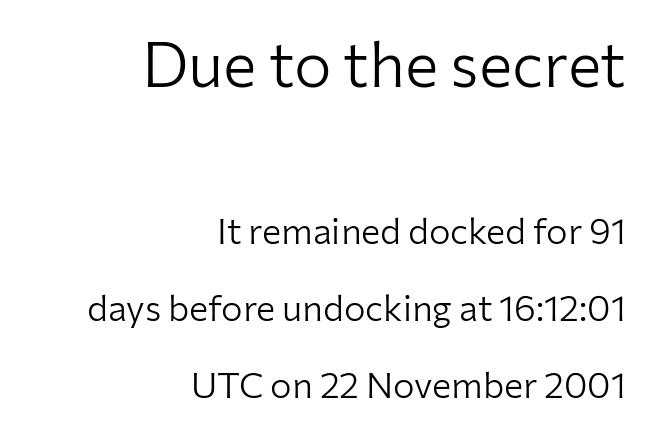
The image shows 63 px light sans-serif type, upright; set right-aligned, loose line spacing (2.14x), normal letter spacing, not underlined; the first (top) block is 1.75x larger; low stroke contrast and a medium x-height.
